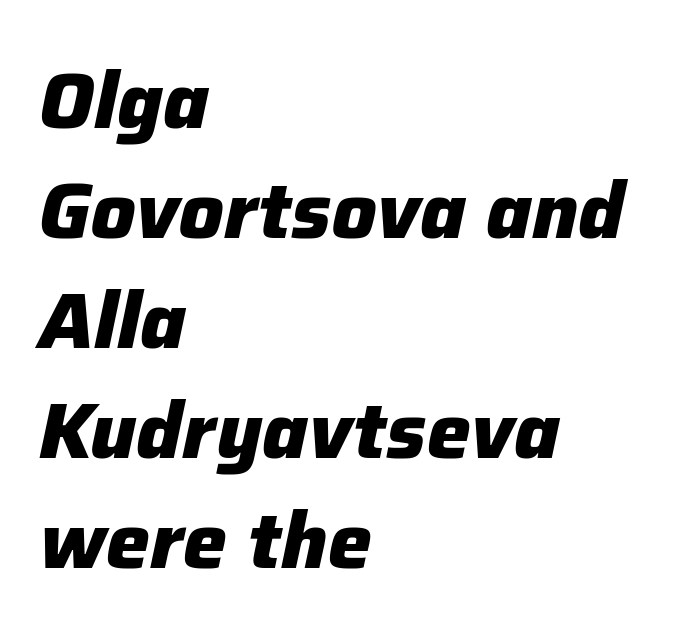
Q: Is the text bold? A: Yes.
Q: Is the text italic (slanted)? A: Yes, it leans right by about 12 degrees.
Q: Is the text underlined? A: No.
Q: How is the paragraph aligned? A: Left-aligned.
Q: Is the spacing between letters normal or unusually wide? A: Normal.
Q: Is the spacing between lines tight, normal or loose? A: Normal.
Q: Width (condensed, normal, or wide)? A: Normal.
Q: Stroke contrast? A: Low.
Q: x-height? A: Medium.
Q: Monospaced? A: No.
